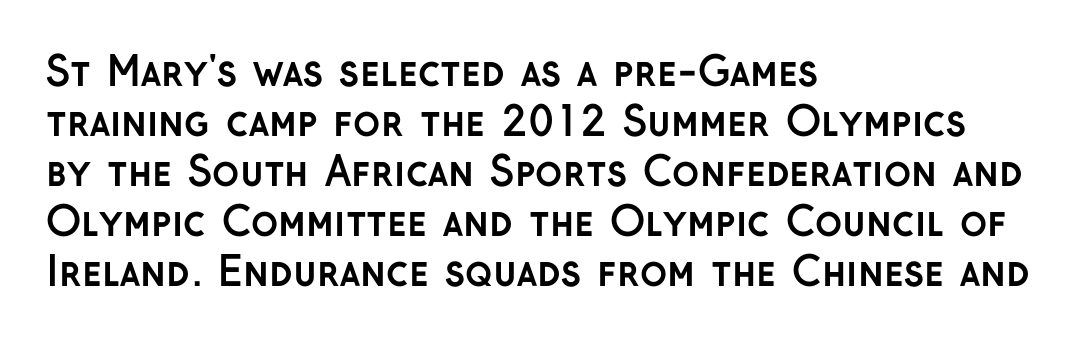
The passage shown is typed in a proportional face where columns would drift. It's the straight-up-and-down kind of type. Every row of glyphs begins at an identical x-position on the left. Between one letter and the next there's only the usual sliver of space. These lines are composed in type without serifs.
